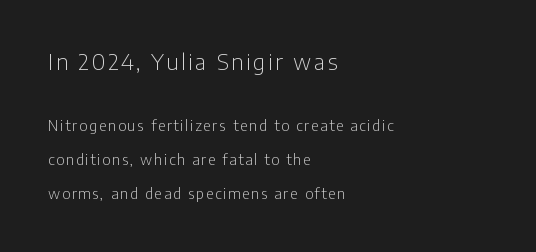
{"italic": "no", "bold": "no", "underline": "no", "align": "left", "line_spacing": "loose", "line_spacing_ratio": 2.44, "larger_block": "first", "size_ratio": 1.5, "glyph_px": 21}
